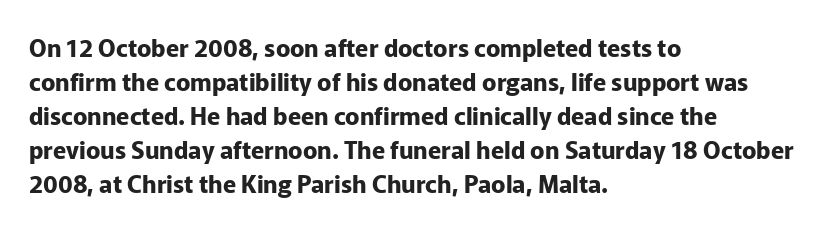
The passage shown stacks its lines at a standard gap. These lines keep a tight, regular rhythm from letter to letter. Descenders hang freely into open space. The sample has been set heavy, in full bold. Leftover space on each line is placed entirely after the last word. Nope, not italic — everything's standing straight.
